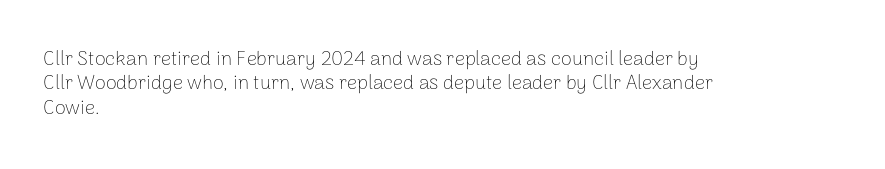
{"italic": "no", "bold": "no", "underline": "no", "align": "left", "line_spacing_ratio": 1.22, "letter_spacing": "normal", "letter_spacing_em": 0.0, "glyph_px": 20}
